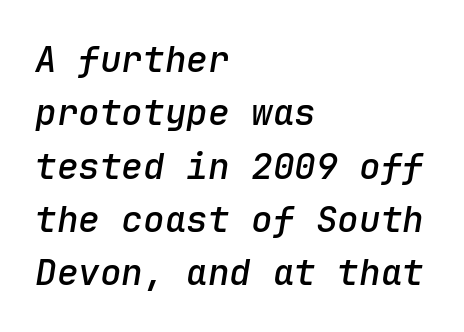
{"italic": "yes", "lean": "right", "slant_degrees": 9, "bold": "semi", "weight": "semibold", "width": "normal", "stroke_contrast": "low", "x_height": "medium", "monospaced": "yes", "underline": "no", "align": "left", "line_spacing": "normal", "line_spacing_ratio": 1.48, "letter_spacing": "normal", "letter_spacing_em": 0.0, "glyph_px": 36}
